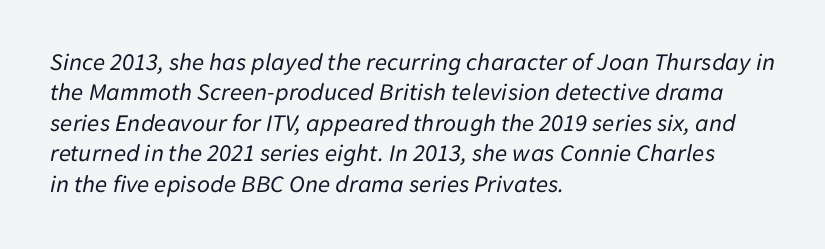
Q: Is the text bold? A: No.
Q: Is the text italic (slanted)? A: Yes, it leans right by about 11 degrees.
Q: Is the text underlined? A: No.
Q: How is the paragraph aligned? A: Left-aligned.
Q: Is the spacing between letters normal or unusually wide? A: Normal.
